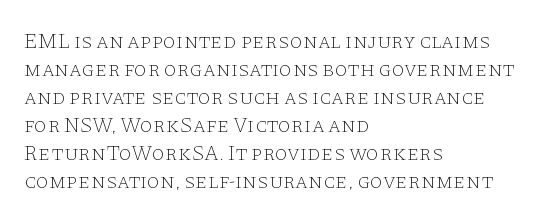
{"italic": "no", "bold": "no", "underline": "no", "align": "left", "line_spacing": "normal", "line_spacing_ratio": 1.33, "letter_spacing": "normal", "letter_spacing_em": 0.0, "glyph_px": 21}
